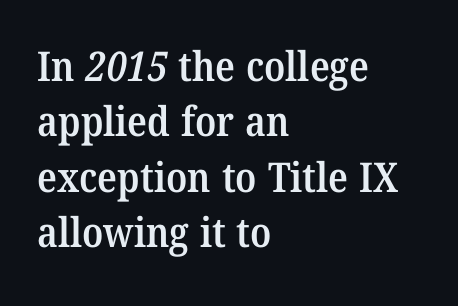
{"serif": "yes", "bold": "semi", "weight": "semibold", "width": "normal", "stroke_contrast": "medium", "x_height": "medium", "monospaced": "no", "underline": "no", "align": "left", "line_spacing": "normal", "line_spacing_ratio": 1.35, "letter_spacing": "normal", "letter_spacing_em": 0.0, "glyph_px": 41}
